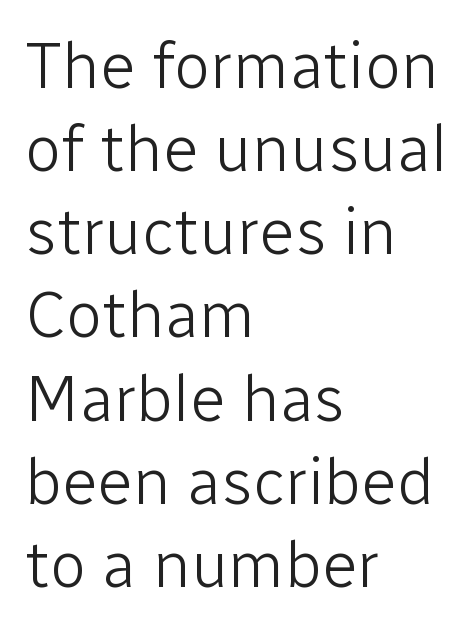
{"serif": "no", "italic": "no", "bold": "no", "weight": "light", "width": "normal", "stroke_contrast": "low", "x_height": "medium", "monospaced": "no", "underline": "no", "align": "left", "line_spacing": "normal", "line_spacing_ratio": 1.26, "letter_spacing": "normal", "letter_spacing_em": 0.0, "glyph_px": 66}
